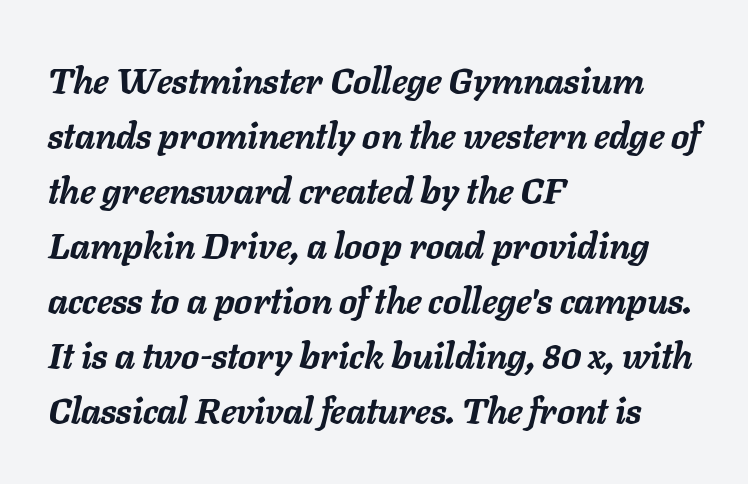
Notice how the stems are inclined rather than vertical — that's the hallmark of italics. This sample has the flowing, uneven cadence of proportional lettering. The passage shown is not underscored anywhere. Regarding leading, the lines here are spaced in the standard way. The paragraph shown leans on its left margin.
